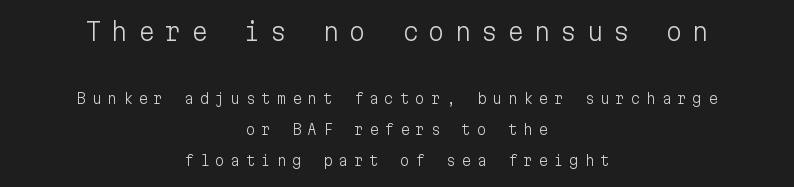
Q: Is the text bold? A: No.
Q: Is the text italic (slanted)? A: No, it is upright.
Q: Is the text underlined? A: No.
Q: How is the paragraph aligned? A: Centered.
Q: Is the spacing between letters normal or unusually wide? A: Unusually wide.
Q: Is the spacing between lines tight, normal or loose? A: Loose.
Q: Which block of text is set in a larger size, the first (top) or the second (bottom)? A: The first (top) one.
